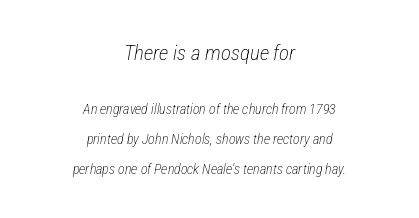
The image shows 21 px text type, italic (leaning right); set centered, loose line spacing (2.12x), normal letter spacing, not underlined; the first (top) block is 1.5x larger.
